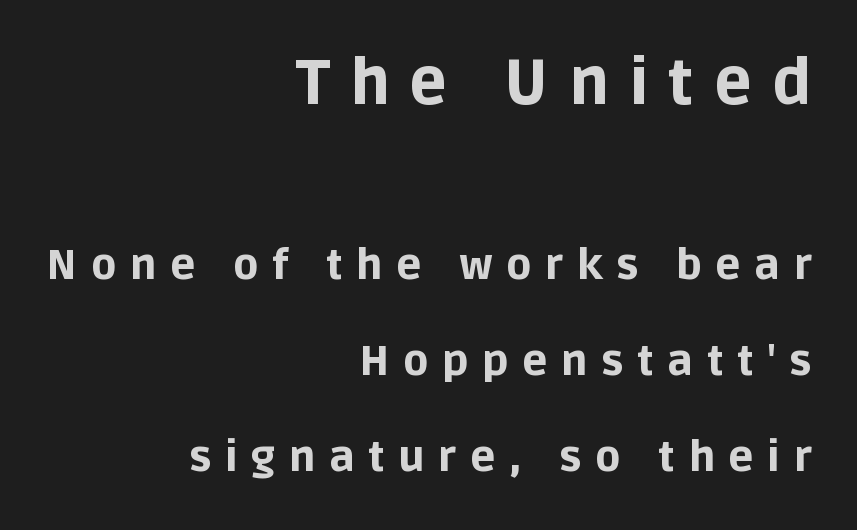
The image shows 63 px bold sans-serif type, upright; set right-aligned, loose line spacing (2.29x), unusually wide letter spacing (+0.32 em), not underlined; the first (top) block is 1.5x larger; low stroke contrast and a large x-height.
